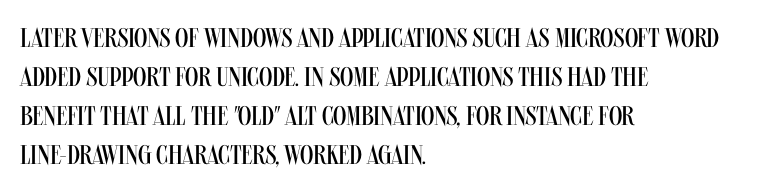
Nothing heavy about these letters — not bold at all. The block of text has a typical density, with ordinary space between rows. Posture: straight, roman, zero tilt. Quick note: underline off. The letterforms sit shoulder to shoulder at normal distance.
